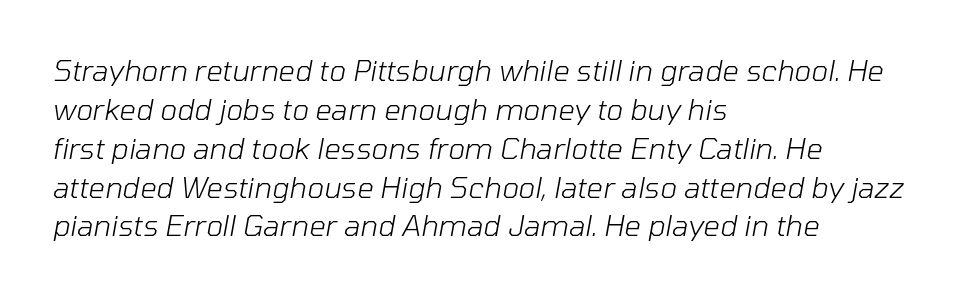
There's an unmistakable incline to the writing here. The weight tops out at a normal text grade. A classic flush-left, rag-right setting is used for this passage. Compared with typical paragraphs, the rows here are spaced about the same. The space directly below the letters is spotless. These lines are rendered in a variable-pitch font.
